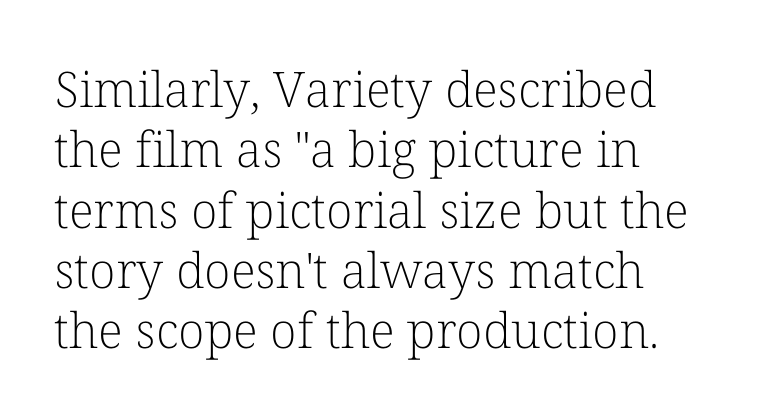
Posture: vertical. Underlining? Definitely not there. The font sits on the lighter half of the weight spectrum, regular included. The passage shown is typed in a proportional face where columns would drift. This sample uses plain, unmodified letter spacing. The ragged edge is on the right, which tells us the setting is flush left.
